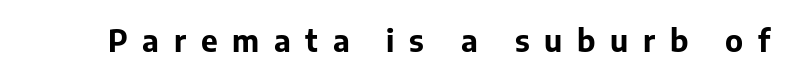
The image shows 30 px bold sans-serif type, upright; set unusually wide letter spacing (+0.49 em), not underlined; low stroke contrast and a medium x-height.
